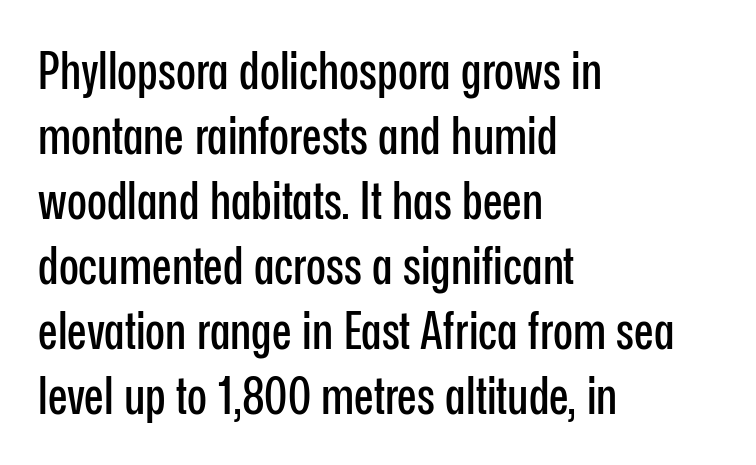
{"serif": "no", "italic": "no", "width": "condensed", "stroke_contrast": "low", "x_height": "medium", "monospaced": "no", "underline": "no", "align": "left", "line_spacing": "normal", "line_spacing_ratio": 1.25, "letter_spacing": "normal", "letter_spacing_em": 0.0, "glyph_px": 52}
